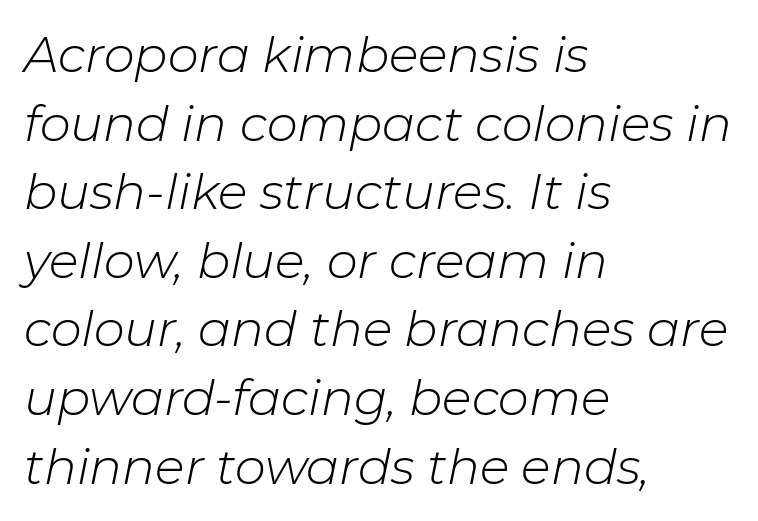
Q: Is the text bold? A: No.
Q: Is the text italic (slanted)? A: Yes, it leans right by about 11 degrees.
Q: Is the text underlined? A: No.
Q: How is the paragraph aligned? A: Left-aligned.
Q: Is the spacing between letters normal or unusually wide? A: Normal.
Q: Is the spacing between lines tight, normal or loose? A: Normal.
Q: Width (condensed, normal, or wide)? A: Normal.
Q: Stroke contrast? A: Low.
Q: x-height? A: Medium.
Q: Monospaced? A: No.
